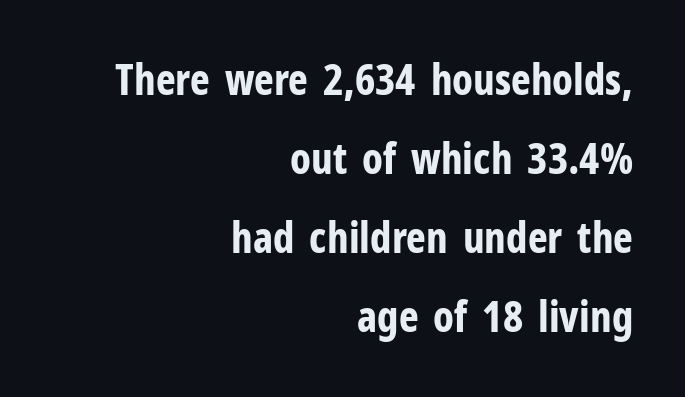
Which margin do the lines hug? The right one — the left edge is uneven. Is the letter spacing exaggerated? No — it looks like the ordinary default. Bold? Absolutely — the strokes are thick and heavy. This rendering employs a face without finishing strokes, i.e., a sans-serif. Decoration check: the copy has no underline. The letters stand straight up with perfectly vertical stems.
